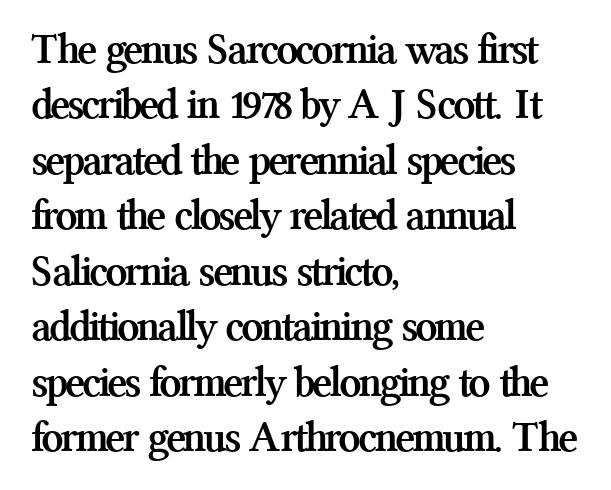
{"serif": "yes", "italic": "no", "bold": "yes", "weight": "semibold", "width": "normal", "stroke_contrast": "medium", "x_height": "medium", "monospaced": "no", "underline": "no", "align": "left", "line_spacing": "normal", "line_spacing_ratio": 1.26, "letter_spacing": "normal", "letter_spacing_em": 0.0, "glyph_px": 44}
